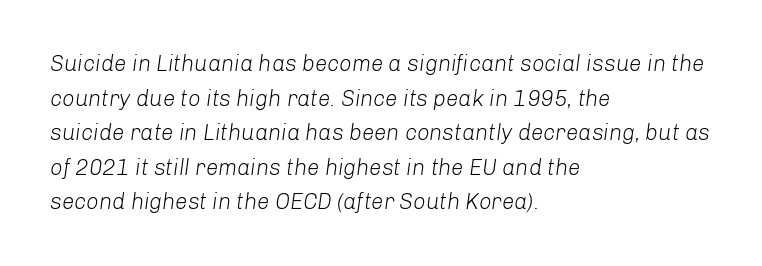
The image shows 22 px text type, italic (leaning right); set left-aligned, normal line spacing (1.57x), normal letter spacing, not underlined.
